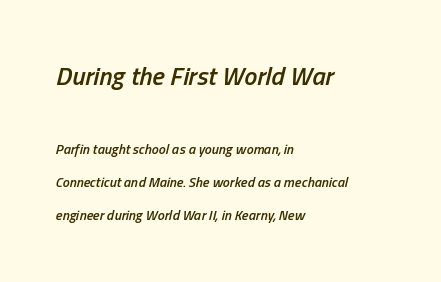
The image shows 26 px text type, italic (leaning right); set left-aligned, loose line spacing (2.38x), normal letter spacing, not underlined; the first (top) block is 1.86x larger.
